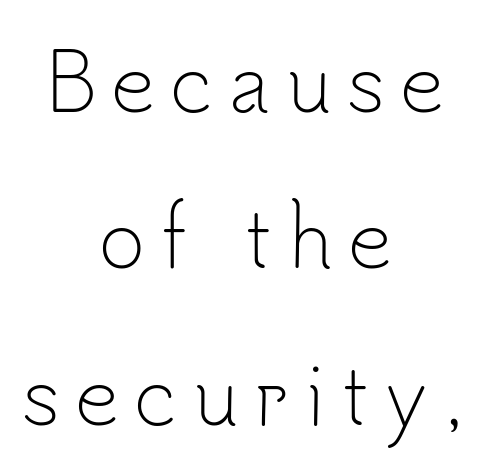
Do the characters align in a grid? No, the font is proportional. Students, observe: this is what heavily led, spacious text looks like. Weight class: somewhere from thin through regular. Posture: upright roman. The whitespace from short lines is split evenly between both sides.
